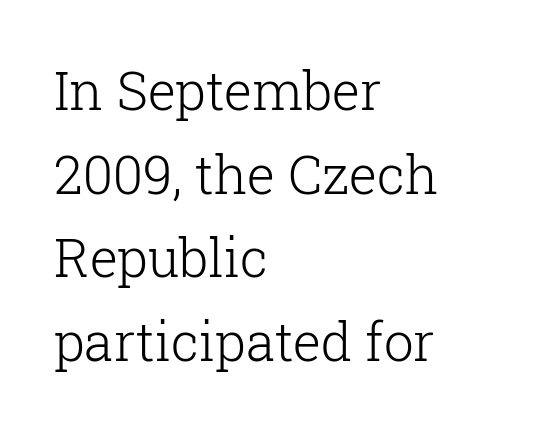
Short and long lines alike share a common starting point at left. Rendered with straight, roman letterforms. Bold? No — there's no thickening of the strokes. Leading matches the norm, producing a regular column. Any mark beneath the type? The region is blank.
